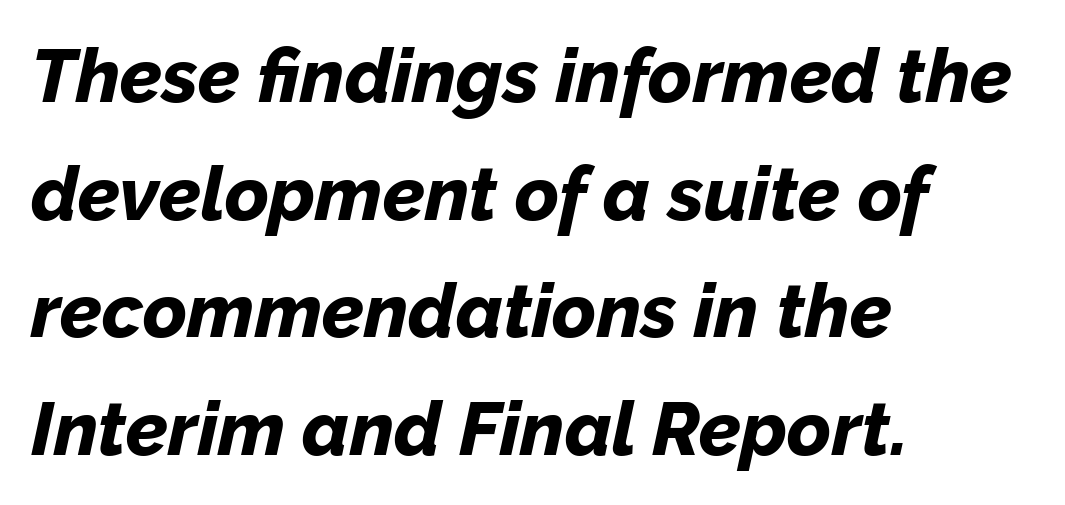
Q: Is the text bold? A: Yes.
Q: Is the text italic (slanted)? A: Yes, it leans right by about 12 degrees.
Q: Is the text underlined? A: No.
Q: How is the paragraph aligned? A: Left-aligned.
Q: Is the spacing between letters normal or unusually wide? A: Normal.
Q: Is the spacing between lines tight, normal or loose? A: Normal.
Q: Width (condensed, normal, or wide)? A: Normal.
Q: Stroke contrast? A: Low.
Q: x-height? A: Medium.
Q: Monospaced? A: No.
